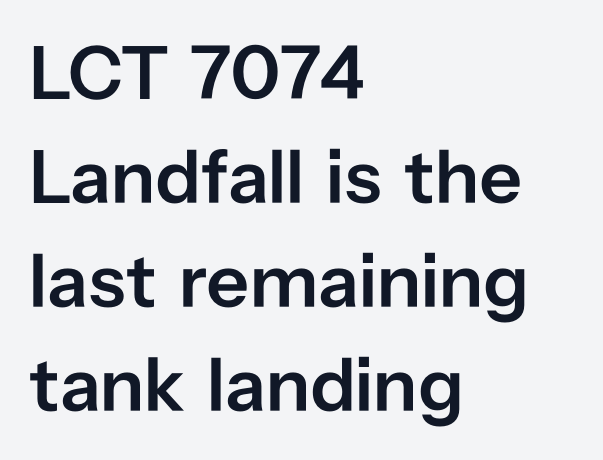
Q: Is the text bold? A: Semi-bold.
Q: Is the text italic (slanted)? A: No, it is upright.
Q: Is the typeface a serif or a sans-serif typeface? A: Sans-serif.
Q: Is the text underlined? A: No.
Q: How is the paragraph aligned? A: Left-aligned.
Q: Is the spacing between letters normal or unusually wide? A: Normal.
Q: Is the spacing between lines tight, normal or loose? A: Normal.
Q: Width (condensed, normal, or wide)? A: Normal.
Q: Stroke contrast? A: Low.
Q: x-height? A: Medium.
Q: Monospaced? A: No.
